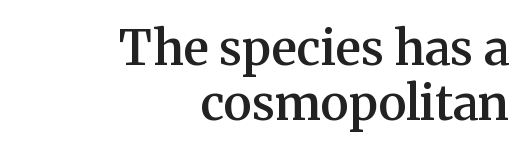
{"serif": "yes", "italic": "no", "bold": "semi", "weight": "semibold", "width": "normal", "stroke_contrast": "medium", "x_height": "medium", "monospaced": "no", "underline": "no", "align": "right", "line_spacing": "tight", "line_spacing_ratio": 1.15, "letter_spacing": "normal", "letter_spacing_em": 0.0, "glyph_px": 48}
